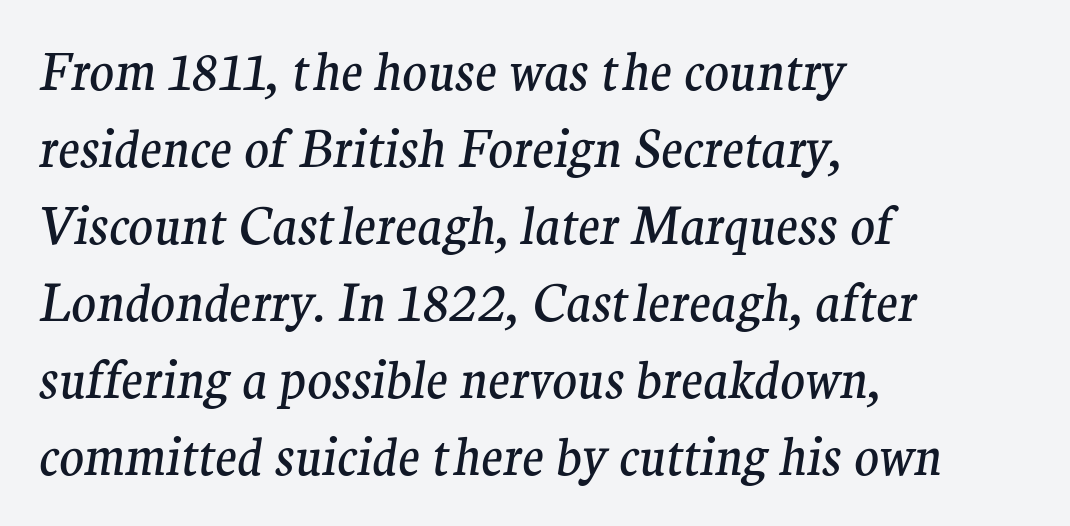
Q: Is the text bold? A: No.
Q: Is the text italic (slanted)? A: Yes, it leans right by about 9 degrees.
Q: Is the typeface a serif or a sans-serif typeface? A: Serif.
Q: Is the text underlined? A: No.
Q: How is the paragraph aligned? A: Left-aligned.
Q: Is the spacing between letters normal or unusually wide? A: Normal.
Q: Is the spacing between lines tight, normal or loose? A: Normal.
Q: Width (condensed, normal, or wide)? A: Normal.
Q: Stroke contrast? A: Medium.
Q: x-height? A: Medium.
Q: Monospaced? A: No.
